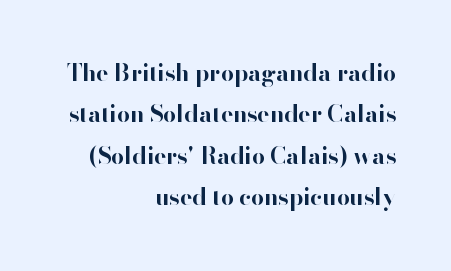
The image shows 23 px bold type, upright; set right-aligned, line spacing 1.8x, normal letter spacing, not underlined.
